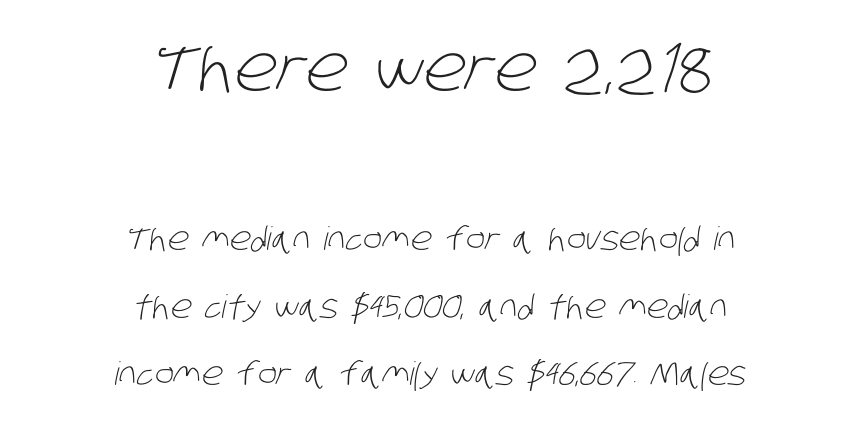
The image shows 64 px light, condensed sans-serif type; set centered, loose line spacing (2.11x), normal letter spacing, not underlined; the first (top) block is 2.0x larger; low stroke contrast and a large x-height.
